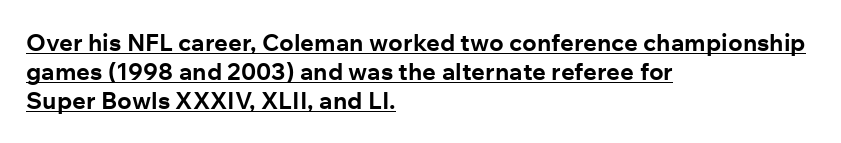
The image shows 24 px bold type, upright; set left-aligned, line spacing 1.21x, normal letter spacing, underlined.
